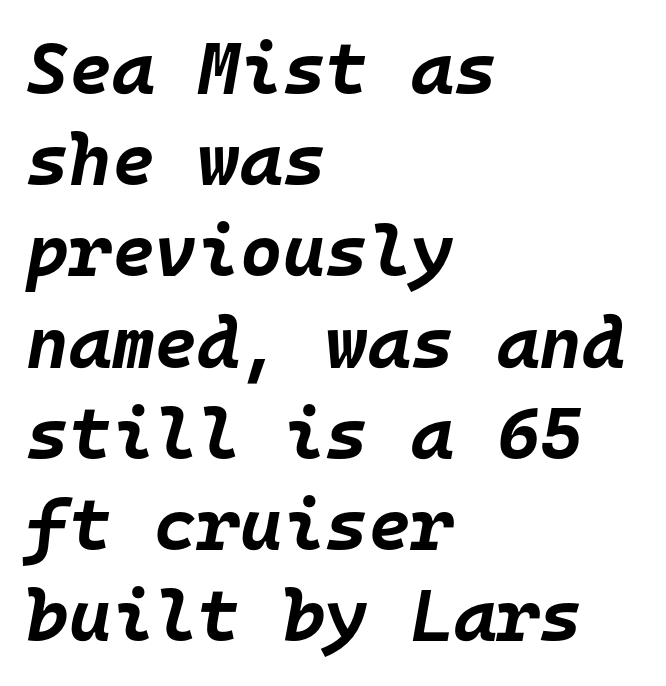
{"italic": "yes", "lean": "right", "slant_degrees": 10, "bold": "yes", "weight": "bold", "width": "normal", "stroke_contrast": "low", "x_height": "large", "monospaced": "yes", "underline": "no", "align": "left", "line_spacing": "normal", "line_spacing_ratio": 1.25, "letter_spacing": "normal", "letter_spacing_em": 0.0, "glyph_px": 73}
